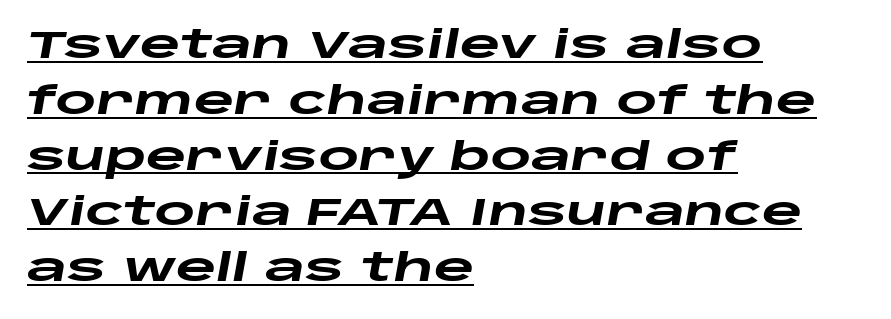
The image shows 39 px heavy, wide type, italic (leaning right); set left-aligned, normal line spacing (1.43x), normal letter spacing, underlined; low stroke contrast and a large x-height.
